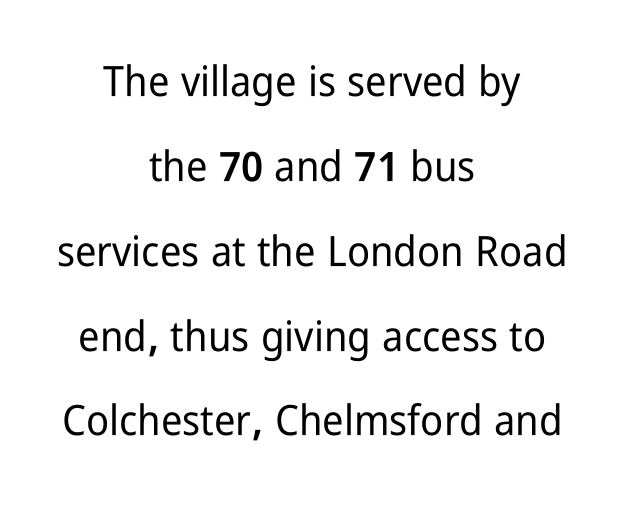
Q: Is the text italic (slanted)? A: No, it is upright.
Q: Is the typeface a serif or a sans-serif typeface? A: Sans-serif.
Q: Is the text underlined? A: No.
Q: How is the paragraph aligned? A: Centered.
Q: Is the spacing between letters normal or unusually wide? A: Normal.
Q: Is the spacing between lines tight, normal or loose? A: Loose.
Q: Width (condensed, normal, or wide)? A: Condensed.
Q: Stroke contrast? A: Low.
Q: x-height? A: Medium.
Q: Monospaced? A: No.
